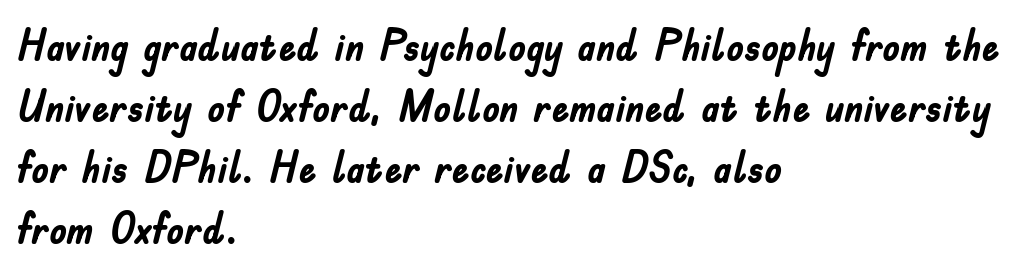
The string is rendered with underlining switched off. The characters display no serif detailing; their extremities are plain. Proportional: the letters do not fall into vertical columns. Standard letterfit; no display-style spreading of the glyphs. Leftover space on each line is placed entirely after the last word.
